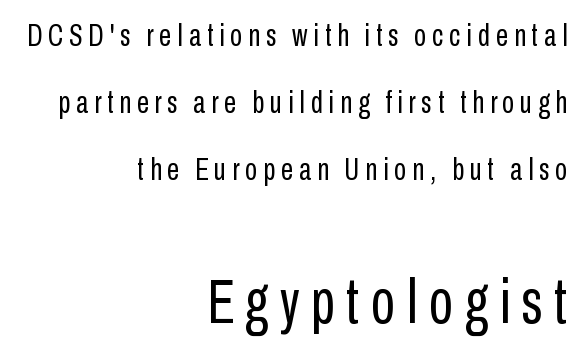
Q: Is the text bold? A: No.
Q: Is the text italic (slanted)? A: No, it is upright.
Q: Is the typeface a serif or a sans-serif typeface? A: Sans-serif.
Q: Is the text underlined? A: No.
Q: How is the paragraph aligned? A: Right-aligned.
Q: Is the spacing between lines tight, normal or loose? A: Loose.
Q: Which block of text is set in a larger size, the first (top) or the second (bottom)? A: The second (bottom) one.
Q: Width (condensed, normal, or wide)? A: Condensed.
Q: Stroke contrast? A: Low.
Q: x-height? A: Medium.
Q: Monospaced? A: No.
